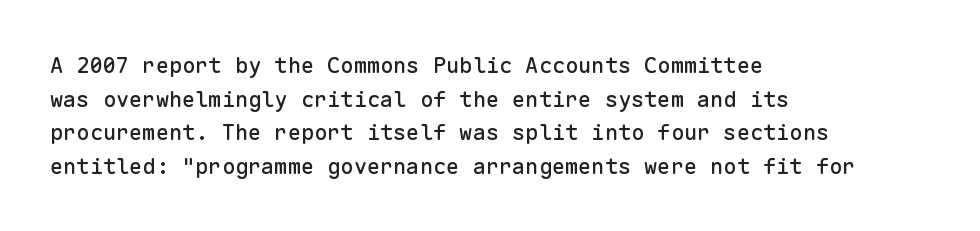
The image shows 22 px text type, upright; set left-aligned, normal line spacing (1.53x), normal letter spacing, not underlined.
